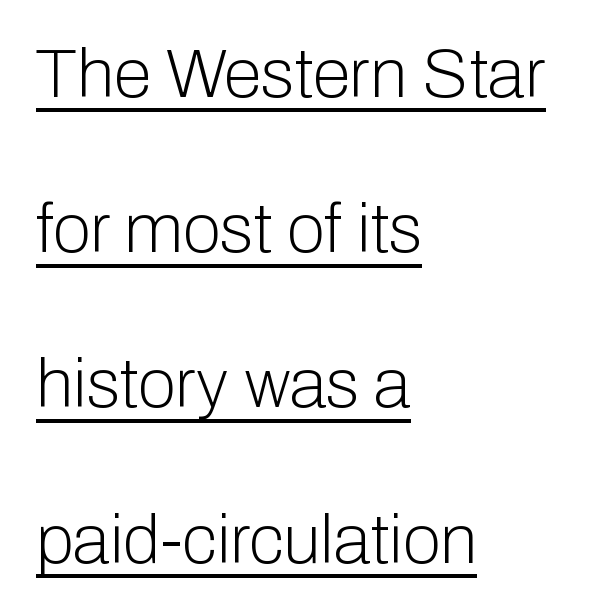
How are the letters spaced? Ordinarily, with no added tracking. Leading: increased. Stroke thickness stays within the range of a standard reading face or lighter. Think of a printed novel: that variable character pitch is what you see here.
